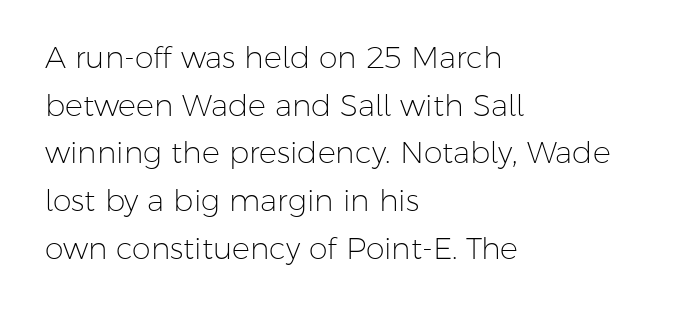
The image shows 30 px light sans-serif type, upright; set left-aligned, normal line spacing (1.59x), normal letter spacing, not underlined; low stroke contrast and a medium x-height.
